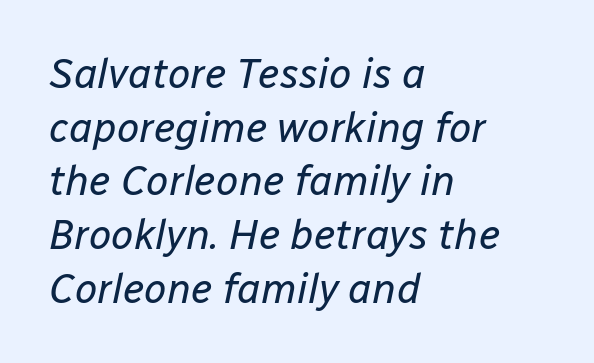
{"italic": "yes", "lean": "right", "slant_degrees": 12, "bold": "no", "weight": "regular", "width": "normal", "stroke_contrast": "low", "x_height": "medium", "monospaced": "no", "underline": "no", "align": "left", "line_spacing": "normal", "line_spacing_ratio": 1.31, "letter_spacing": "normal", "letter_spacing_em": 0.0, "glyph_px": 41}
